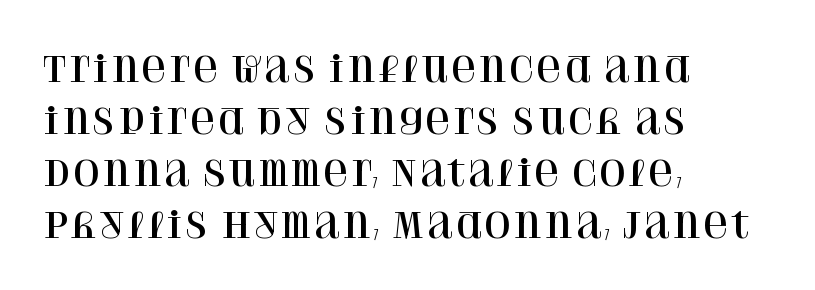
The image shows 35 px serif type, upright; set left-aligned, normal line spacing (1.49x), normal letter spacing, not underlined; high stroke contrast and a large x-height.
